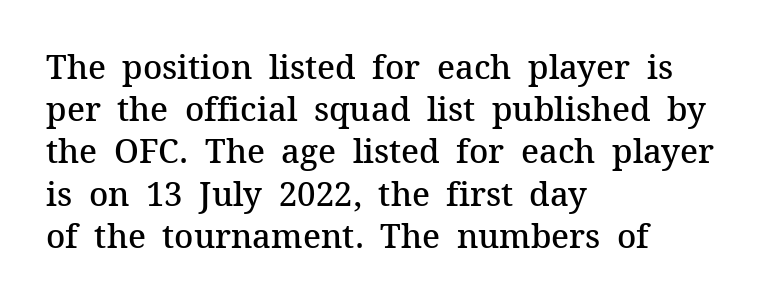
Tall strokes in this sample are plumb rather than angled. In terms of leading, this rendering sits right in the middle. Teacher's note: observe the even left margin — that is flush-left alignment. Compared with an ordinary text face, these strokes are moderately heavier — a semibold.
